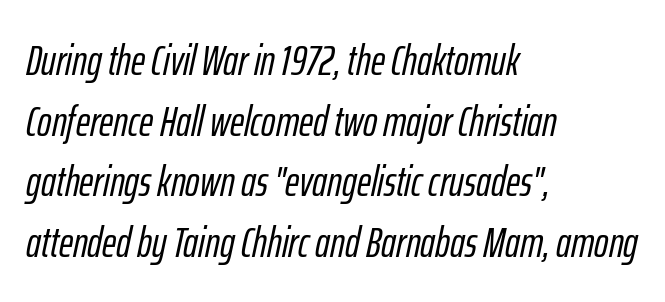
{"italic": "yes", "lean": "right", "slant_degrees": 12, "width": "condensed", "stroke_contrast": "low", "x_height": "medium", "monospaced": "no", "underline": "no", "align": "left", "line_spacing": "normal", "line_spacing_ratio": 1.41, "letter_spacing": "normal", "letter_spacing_em": 0.0, "glyph_px": 43}
